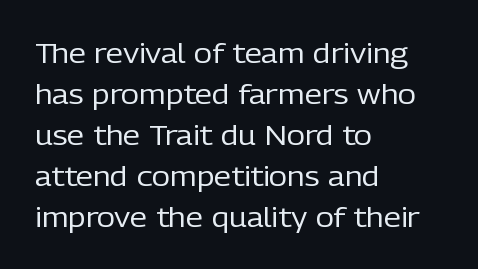
Q: Is the text bold? A: No.
Q: Is the text italic (slanted)? A: No, it is upright.
Q: Is the typeface a serif or a sans-serif typeface? A: Sans-serif.
Q: Is the text underlined? A: No.
Q: How is the paragraph aligned? A: Left-aligned.
Q: Is the spacing between letters normal or unusually wide? A: Normal.
Q: Is the spacing between lines tight, normal or loose? A: Normal.
Q: Width (condensed, normal, or wide)? A: Normal.
Q: Stroke contrast? A: Low.
Q: x-height? A: Medium.
Q: Monospaced? A: No.
